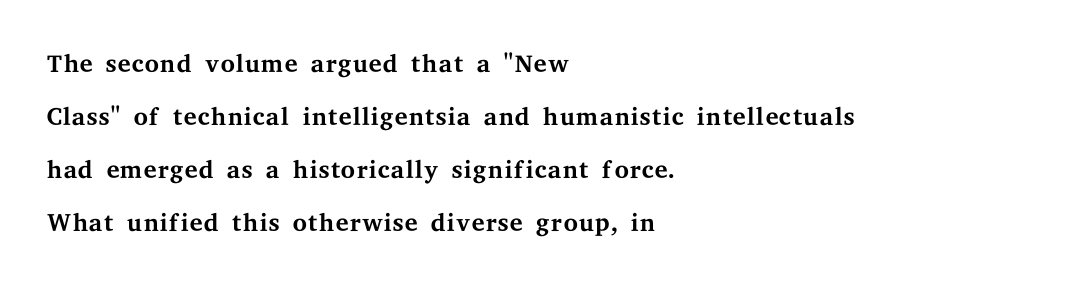
Clear beneath every line of the passage. These lines are rendered in a variable-pitch font. These lines stack with their left ends in a neat column. Leading matches the norm, producing a regular column. No extra tracking has been applied to these lines. Weight class: somewhere from thin through regular.
